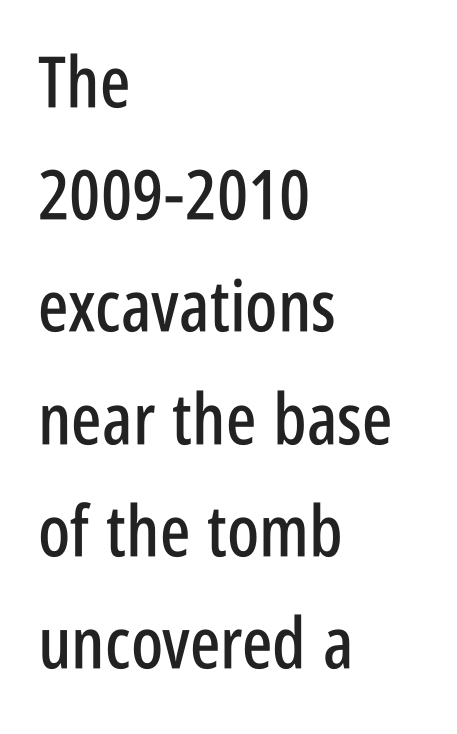
{"serif": "no", "italic": "no", "width": "condensed", "stroke_contrast": "low", "x_height": "large", "monospaced": "no", "underline": "no", "align": "left", "line_spacing": "normal", "line_spacing_ratio": 1.58, "letter_spacing": "normal", "letter_spacing_em": 0.0, "glyph_px": 71}
